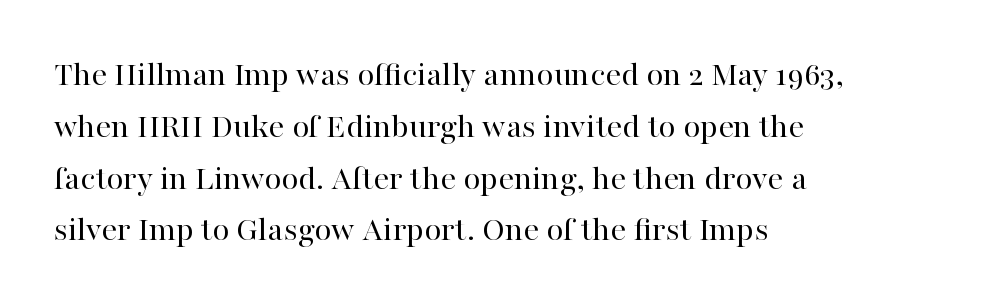
Q: Is the text bold? A: No.
Q: Is the text italic (slanted)? A: No, it is upright.
Q: Is the typeface a serif or a sans-serif typeface? A: Serif.
Q: Is the text underlined? A: No.
Q: How is the paragraph aligned? A: Left-aligned.
Q: Is the spacing between letters normal or unusually wide? A: Normal.
Q: Is the spacing between lines tight, normal or loose? A: Normal.
Q: Width (condensed, normal, or wide)? A: Normal.
Q: Stroke contrast? A: High.
Q: x-height? A: Medium.
Q: Monospaced? A: No.
